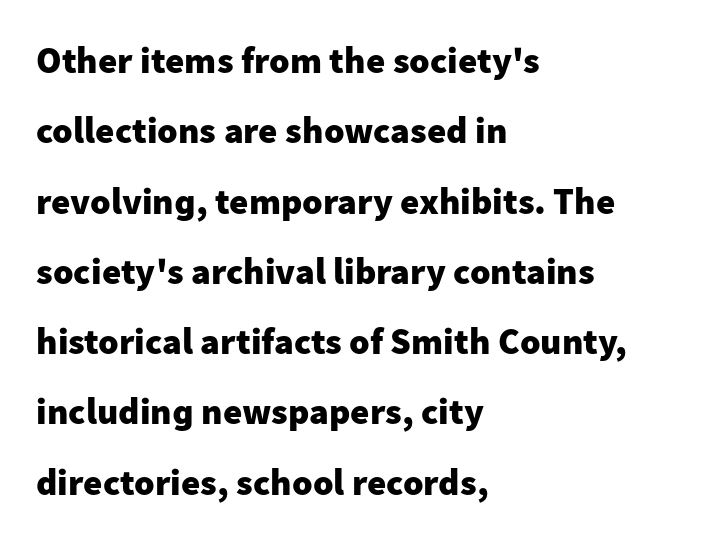
The image shows 37 px heavy sans-serif type, upright; set left-aligned, loose line spacing (1.9x), normal letter spacing, not underlined; low stroke contrast and a medium x-height.
